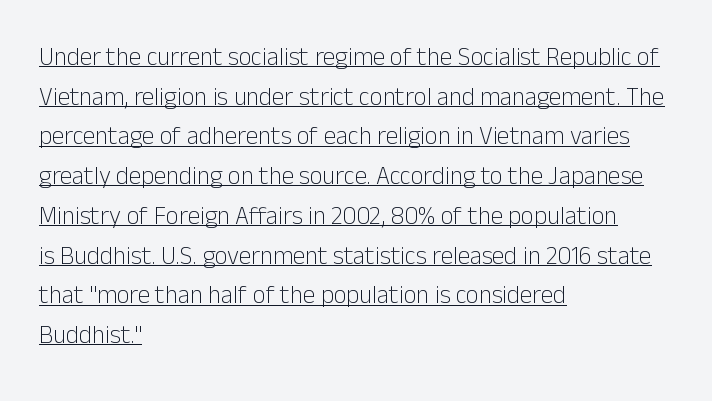
Teacher's note: observe the even left margin — that is flush-left alignment. Notice how a bar underscores the lettering throughout. Is there any slant? The stems are plumb. The rendering keeps characters at their native spacing. If you measured baseline to baseline, you'd find a middling distance.
